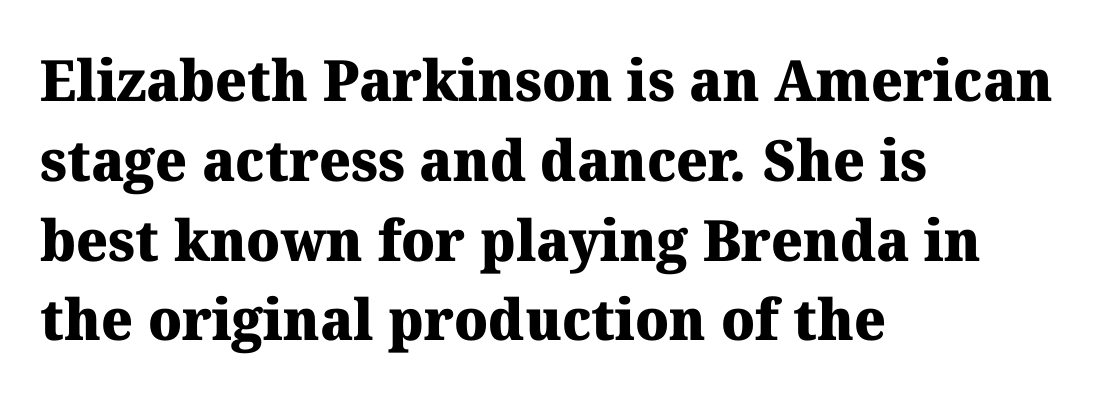
The image shows 57 px heavy serif type; set left-aligned, normal line spacing (1.4x), normal letter spacing, not underlined; medium stroke contrast and a medium x-height.
